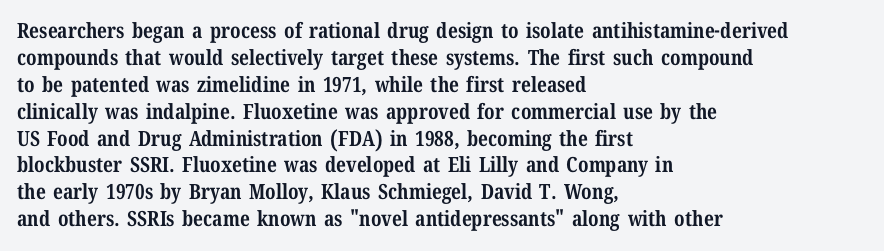
Which margin do the lines hug? The left one — the right edge is uneven. The foot of each line stays bare and open. Strokes here are thick enough to call this a true bold. Does the lettering tilt? It doesn't — this is upright. You could call the tracking neutral — neither tight nor loose. Interline gaps are of average width in this sample.
